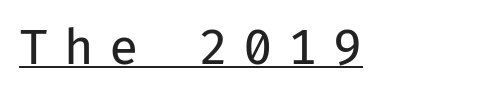
Q: Is the text bold? A: No.
Q: Is the text italic (slanted)? A: No, it is upright.
Q: Is the typeface a serif or a sans-serif typeface? A: Sans-serif.
Q: Is the text underlined? A: Yes.
Q: Is the spacing between letters normal or unusually wide? A: Unusually wide.
Q: Width (condensed, normal, or wide)? A: Normal.
Q: Stroke contrast? A: Low.
Q: x-height? A: Medium.
Q: Monospaced? A: Yes.
